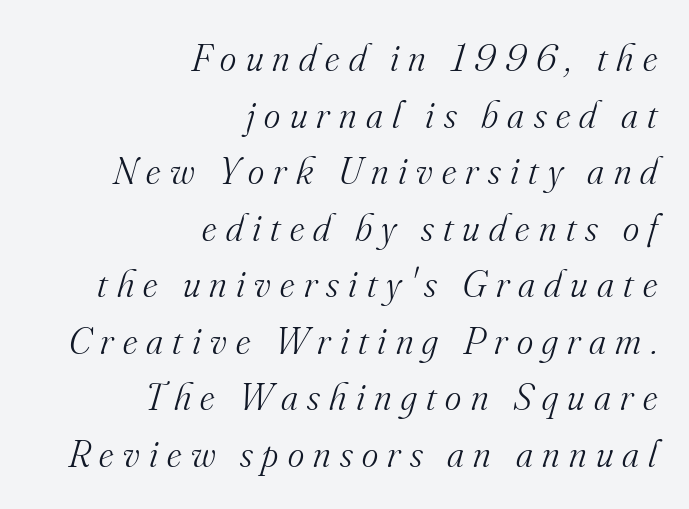
A bare baseline throughout the passage. Serif or sans? Serif — the stroke terminals have little feet. The typesetter chose a ragged-left arrangement here. Leading: standard. Tracking value appears strongly positive — letters spread wide. The face used here has a pronounced slope to its letters.
